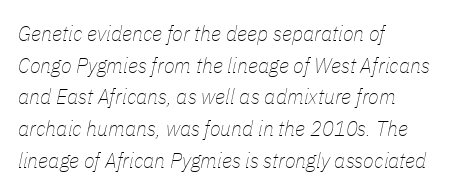
The passage shown is not bold in any degree. Notice how the passage keeps a crisp vertical edge on the left only. The leading is moderate, giving the passage an even texture. The strip under each line holds only bare page.
